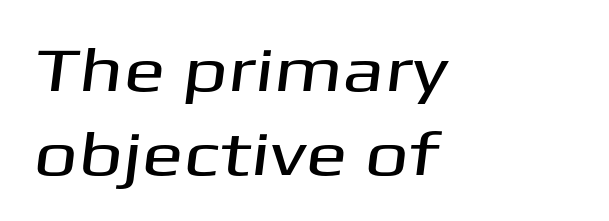
Each row of text sits above clean, open space. To sum up the face: it is a sans, with no serifs. The face used here is proportionally spaced, like ordinary book or web type. A normal amount of white space separates one row of letters from the next. Tracking here is standard; glyphs follow each other at the usual distance. Line starts are locked; line ends wander.
